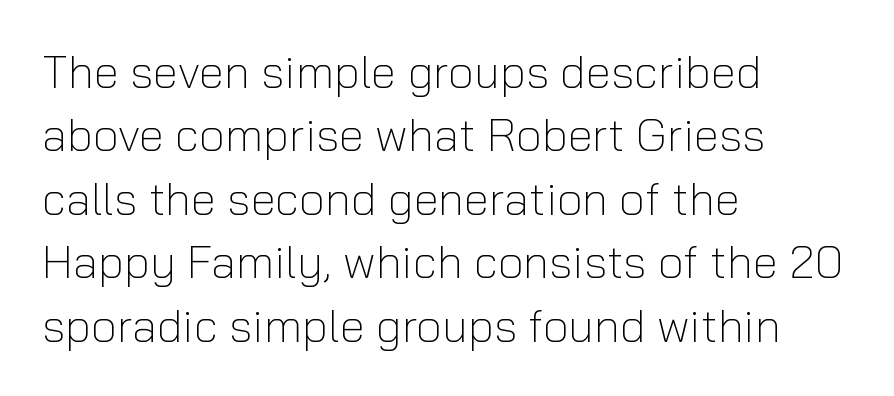
{"serif": "no", "italic": "no", "bold": "no", "weight": "light", "width": "normal", "stroke_contrast": "low", "x_height": "medium", "monospaced": "no", "underline": "no", "align": "left", "line_spacing": "normal", "line_spacing_ratio": 1.38, "letter_spacing": "normal", "letter_spacing_em": 0.0, "glyph_px": 46}
